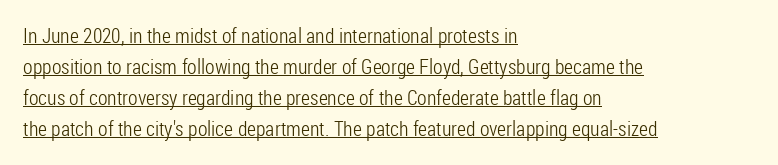
The image shows 21 px text type, upright; set left-aligned, normal line spacing (1.47x), normal letter spacing, underlined.
